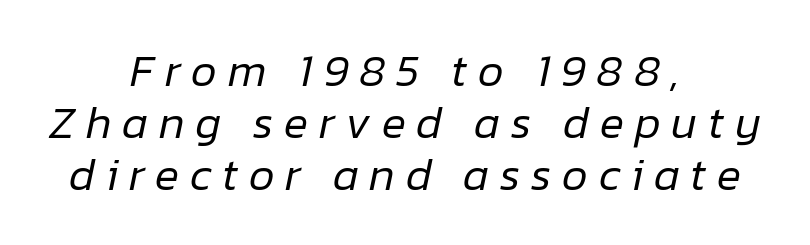
The lines in this sample share a center point and differ in where they start and stop. A clean baseline with only descenders dipping below it. A quiet, ordinary-to-light weight characterises the typeface. The axis of the letterforms is tilted away from vertical.
